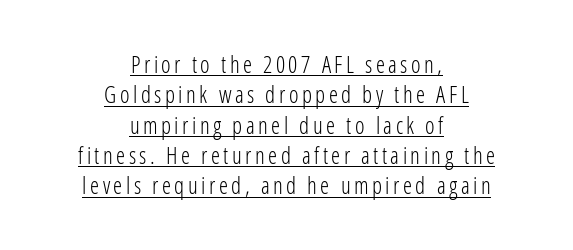
{"italic": "no", "bold": "no", "underline": "yes", "align": "center", "line_spacing": "normal", "line_spacing_ratio": 1.32, "glyph_px": 23}
